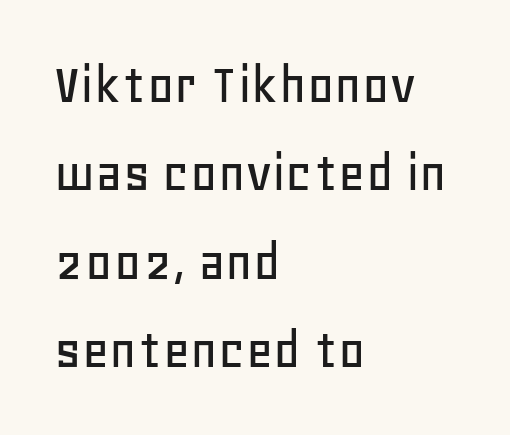
The image shows 59 px sans-serif type, upright; set left-aligned, normal line spacing (1.5x), normal letter spacing, not underlined; low stroke contrast and a large x-height.
